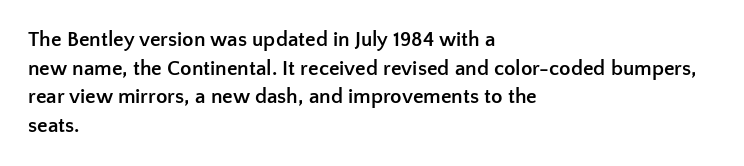
The image shows 21 px bold type, upright; set left-aligned, normal line spacing (1.36x), normal letter spacing, not underlined.
